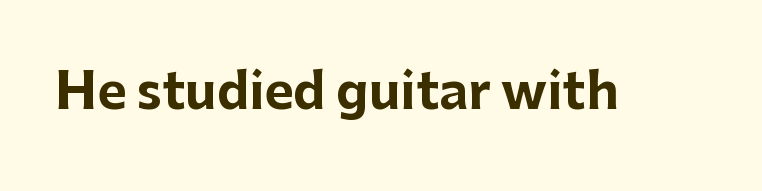
Q: Is the text bold? A: Yes.
Q: Is the text italic (slanted)? A: No, it is upright.
Q: Is the typeface a serif or a sans-serif typeface? A: Sans-serif.
Q: Is the text underlined? A: No.
Q: Is the spacing between letters normal or unusually wide? A: Normal.
Q: Width (condensed, normal, or wide)? A: Normal.
Q: Stroke contrast? A: Low.
Q: x-height? A: Medium.
Q: Monospaced? A: No.
